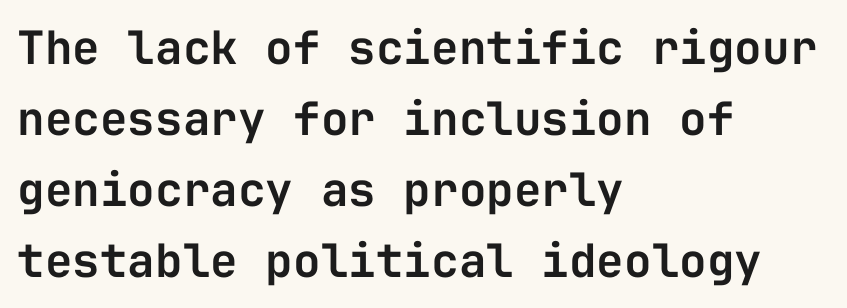
The image shows 46 px sans-serif type, upright, monospaced; set left-aligned, normal line spacing (1.54x), normal letter spacing, not underlined; low stroke contrast and a medium x-height.
